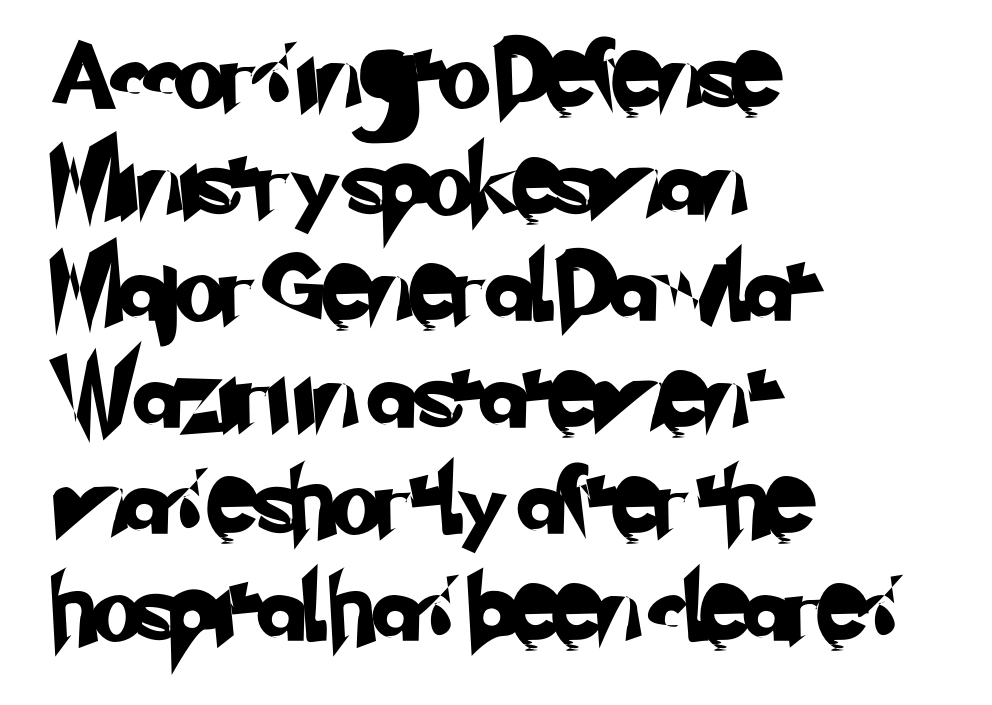
{"serif": "no", "width": "normal", "stroke_contrast": "low", "x_height": "small", "monospaced": "no", "underline": "no", "align": "left", "line_spacing": "normal", "line_spacing_ratio": 1.59, "letter_spacing": "normal", "letter_spacing_em": 0.0, "glyph_px": 67}
